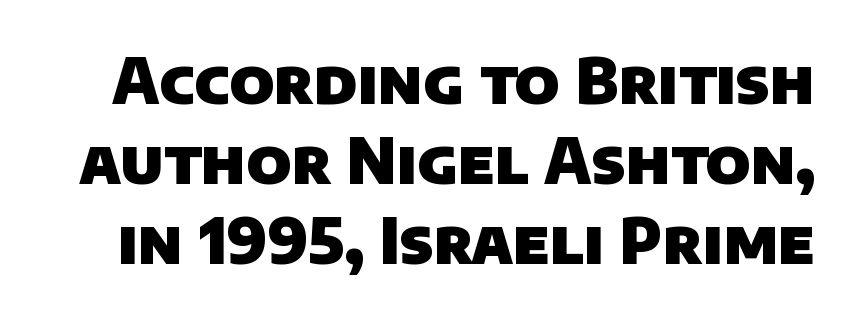
Q: Is the text bold? A: Yes.
Q: Is the typeface a serif or a sans-serif typeface? A: Sans-serif.
Q: Is the text underlined? A: No.
Q: Is the spacing between letters normal or unusually wide? A: Normal.
Q: Is the spacing between lines tight, normal or loose? A: Normal.
Q: Width (condensed, normal, or wide)? A: Normal.
Q: Stroke contrast? A: Low.
Q: x-height? A: Large.
Q: Monospaced? A: No.
